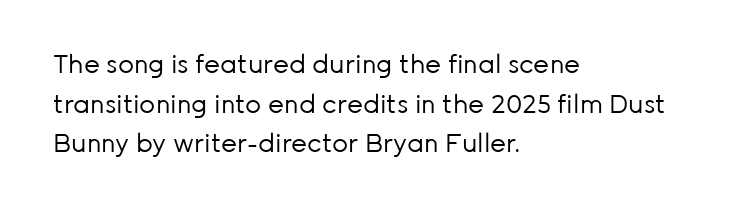
{"italic": "no", "bold": "no", "underline": "no", "align": "left", "line_spacing": "normal", "line_spacing_ratio": 1.59, "letter_spacing": "normal", "letter_spacing_em": 0.0, "glyph_px": 25}
